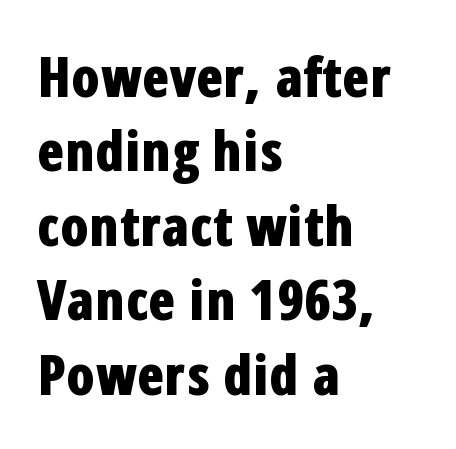
{"serif": "no", "italic": "no", "bold": "yes", "weight": "bold", "width": "condensed", "stroke_contrast": "low", "x_height": "medium", "monospaced": "no", "underline": "no", "align": "left", "line_spacing": "normal", "line_spacing_ratio": 1.33, "letter_spacing": "normal", "letter_spacing_em": 0.0, "glyph_px": 56}
